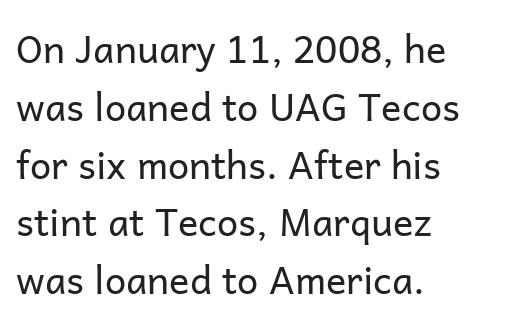
Q: Is the text bold? A: No.
Q: Is the text italic (slanted)? A: No, it is upright.
Q: Is the typeface a serif or a sans-serif typeface? A: Sans-serif.
Q: Is the text underlined? A: No.
Q: How is the paragraph aligned? A: Left-aligned.
Q: Is the spacing between letters normal or unusually wide? A: Normal.
Q: Is the spacing between lines tight, normal or loose? A: Normal.
Q: Width (condensed, normal, or wide)? A: Normal.
Q: Stroke contrast? A: Low.
Q: x-height? A: Medium.
Q: Monospaced? A: No.
